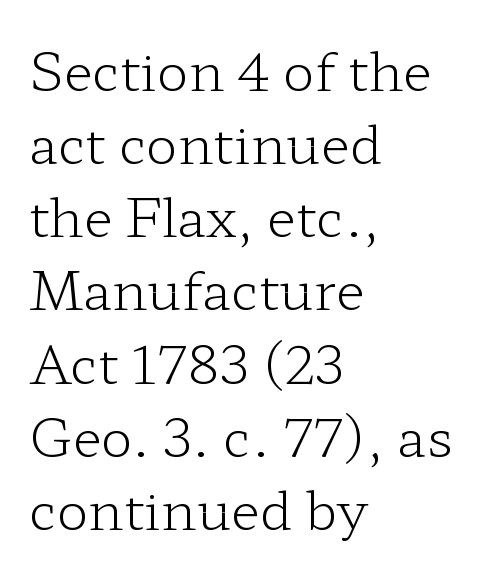
Q: Is the text bold? A: No.
Q: Is the text italic (slanted)? A: No, it is upright.
Q: Is the typeface a serif or a sans-serif typeface? A: Serif.
Q: Is the text underlined? A: No.
Q: How is the paragraph aligned? A: Left-aligned.
Q: Is the spacing between letters normal or unusually wide? A: Normal.
Q: Is the spacing between lines tight, normal or loose? A: Normal.
Q: Width (condensed, normal, or wide)? A: Wide.
Q: Stroke contrast? A: Low.
Q: x-height? A: Medium.
Q: Monospaced? A: No.
